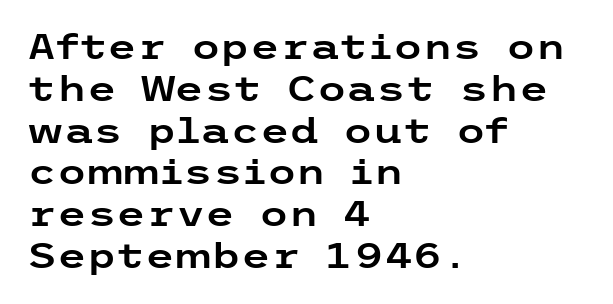
Any mark beneath the type? The region is blank. The line texture is even and compact thanks to regular tracking. Posture: vertical. Each letter's strokes conclude bluntly, with no projecting serifs. Visually the block forms a straight wall on the left and a jagged coastline on the right.
